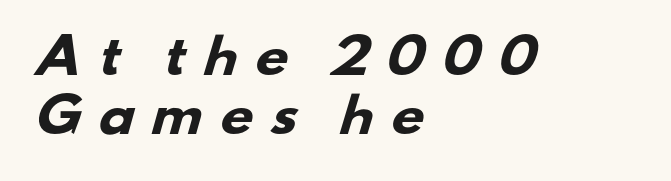
{"serif": "no", "bold": "yes", "weight": "heavy", "width": "wide", "stroke_contrast": "low", "x_height": "small", "monospaced": "no", "underline": "no", "align": "left", "line_spacing": "normal", "line_spacing_ratio": 1.25, "letter_spacing": "wide", "letter_spacing_em": 0.34, "glyph_px": 47}
